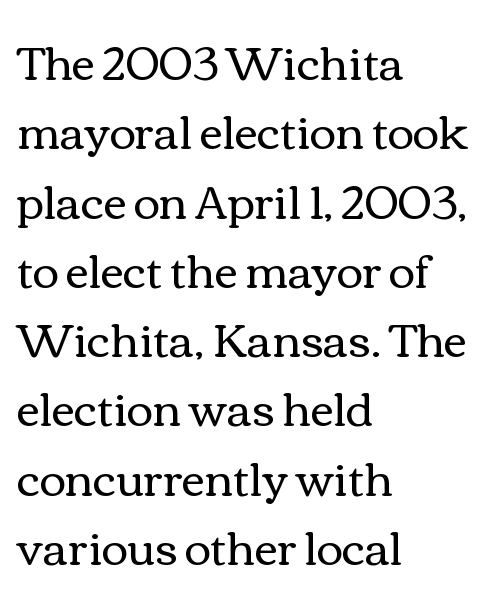
{"italic": "no", "bold": "no", "weight": "regular", "width": "wide", "x_height": "medium", "monospaced": "no", "underline": "no", "align": "left", "line_spacing": "normal", "line_spacing_ratio": 1.54, "letter_spacing": "normal", "letter_spacing_em": 0.0, "glyph_px": 45}
